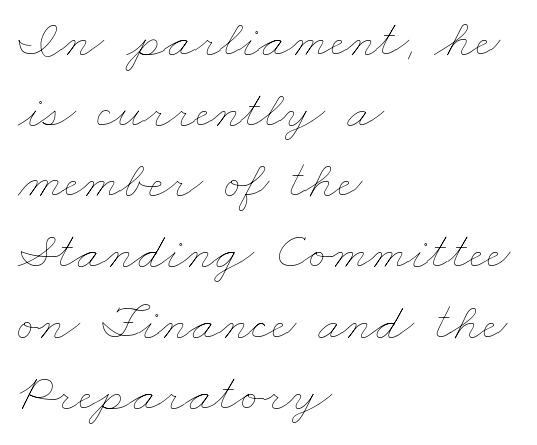
{"bold": "no", "weight": "thin", "width": "wide", "stroke_contrast": "low", "x_height": "small", "monospaced": "no", "underline": "no", "align": "left", "line_spacing": "normal", "line_spacing_ratio": 1.31, "letter_spacing": "normal", "letter_spacing_em": 0.0, "glyph_px": 54}
